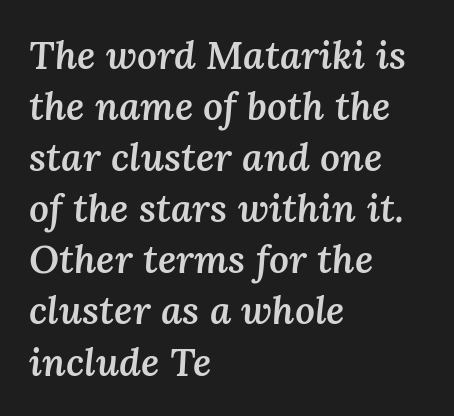
The image shows 39 px semibold type, italic (leaning right); set left-aligned, normal line spacing (1.31x), normal letter spacing, not underlined; medium stroke contrast and a medium x-height.
